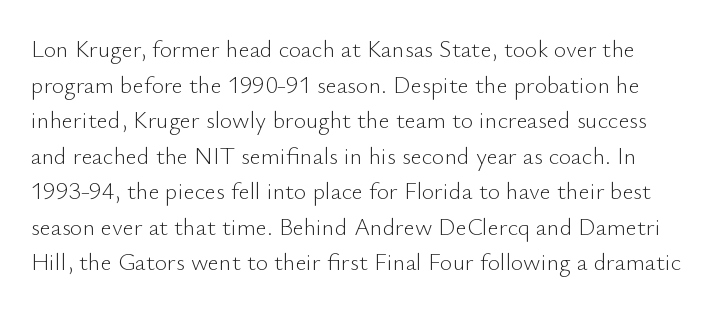
This is the regular roman posture of the typeface. Is this a heavy cut? Hardly; it is regular or lighter. Students, observe: this is what conventionally led text looks like. Letters rest on an invisible, unmarked baseline.
